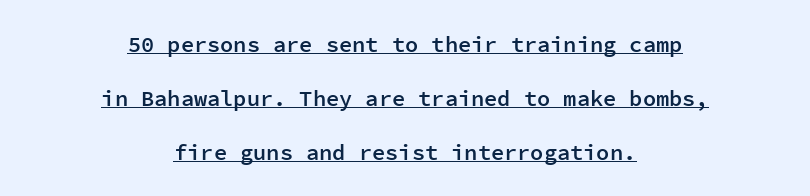
Q: Is the text bold? A: Semi-bold.
Q: Is the text italic (slanted)? A: No, it is upright.
Q: Is the text underlined? A: Yes.
Q: How is the paragraph aligned? A: Centered.
Q: Is the spacing between letters normal or unusually wide? A: Normal.
Q: Is the spacing between lines tight, normal or loose? A: Loose.
